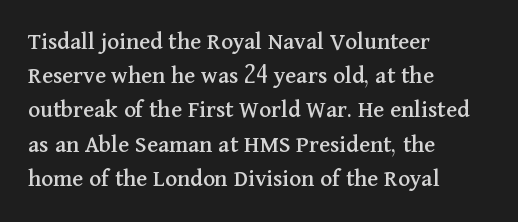
The image shows 25 px text type, upright; set left-aligned, normal line spacing (1.37x), normal letter spacing, not underlined.
